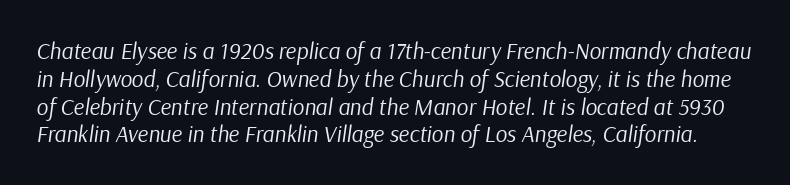
The image shows 23 px text type, italic (leaning right); set line spacing 1.21x, normal letter spacing, not underlined.
